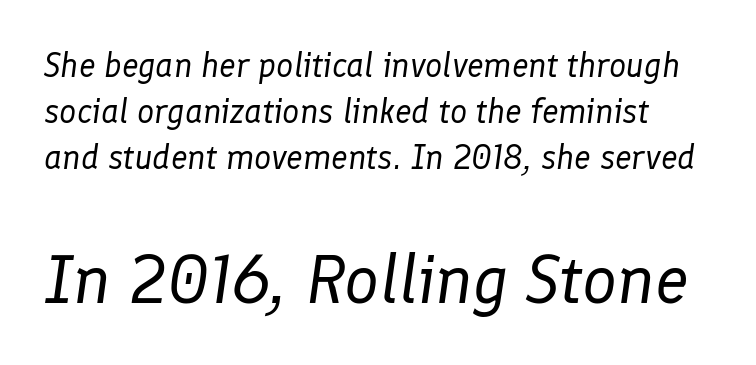
Q: Is the text bold? A: No.
Q: Is the text italic (slanted)? A: Yes, it leans right by about 8 degrees.
Q: Is the text underlined? A: No.
Q: Is the spacing between letters normal or unusually wide? A: Normal.
Q: Is the spacing between lines tight, normal or loose? A: Normal.
Q: Which block of text is set in a larger size, the first (top) or the second (bottom)? A: The second (bottom) one.
Q: Width (condensed, normal, or wide)? A: Normal.
Q: Stroke contrast? A: Low.
Q: x-height? A: Medium.
Q: Monospaced? A: No.
